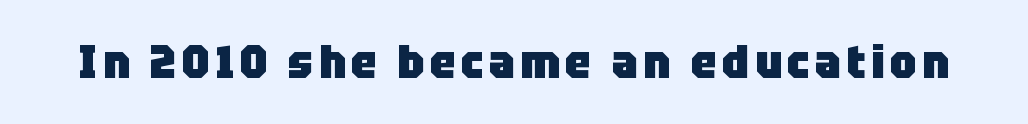
On the weight axis this lands at bold, roughly 700. What kind of face is this? One without serifs — a sans. Ordinary non-slanted type is in use. Descenders hang freely into open space. Looks like regular typesetting: each glyph gets only the width it needs.
